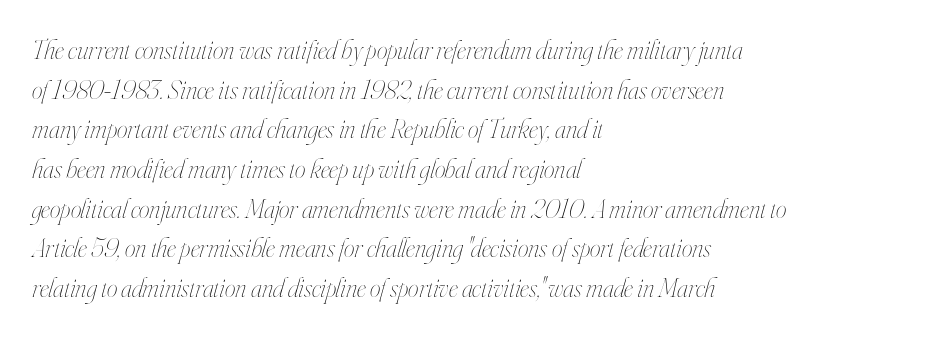
The face used here has a pronounced slope to its letters. The setting favours the left margin, as ordinary paragraphs usually do. Summary of weight: not heavy and not bold. Only glyphs here, with clear space below each row. Look at the tracking — it's just the regular setting, nothing added. Leading matches the norm, producing a regular column.
